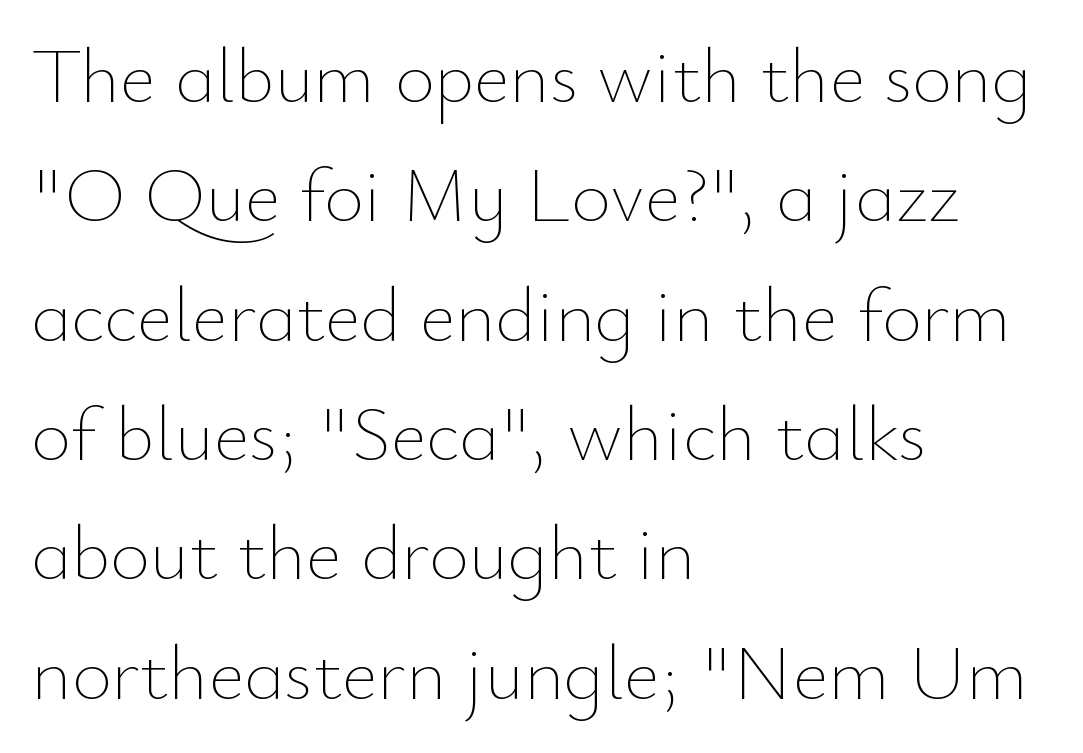
The image shows 77 px thin type, upright; set left-aligned, normal line spacing (1.55x), normal letter spacing, not underlined; low stroke contrast and a small x-height.
